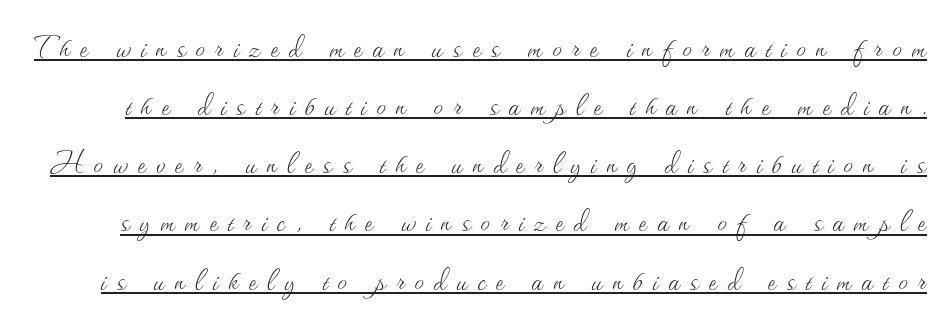
The image shows 38 px thin type; set normal line spacing (1.53x), unusually wide letter spacing (+0.27 em), underlined; medium stroke contrast and a small x-height.
